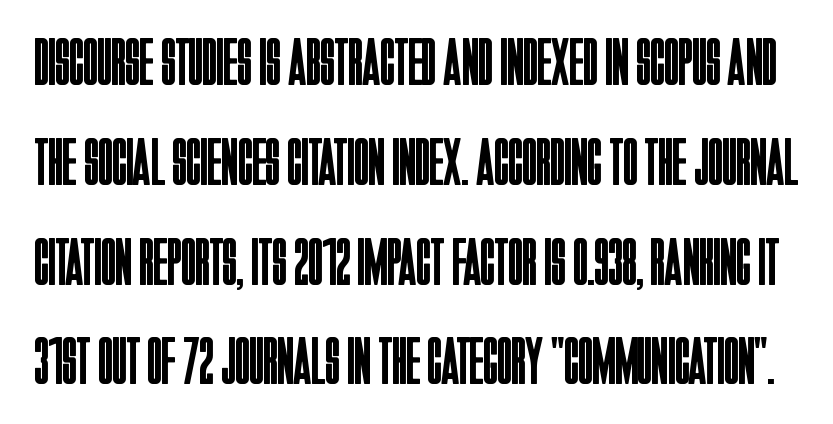
The image shows 67 px regular-weight, condensed sans-serif type, upright; set normal line spacing (1.49x), normal letter spacing, not underlined; low stroke contrast and a large x-height.
